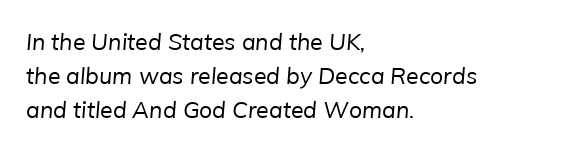
{"bold": "no", "underline": "no", "align": "left", "line_spacing": "normal", "line_spacing_ratio": 1.47, "letter_spacing": "normal", "letter_spacing_em": 0.0, "glyph_px": 23}
